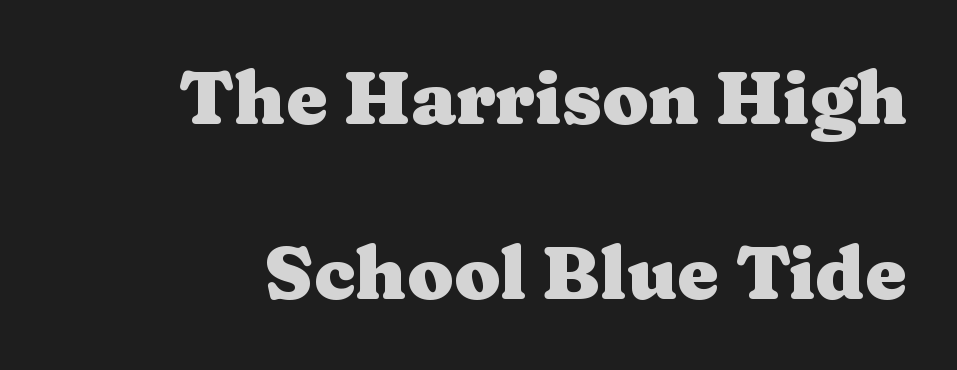
{"serif": "yes", "italic": "no", "bold": "yes", "weight": "heavy", "width": "wide", "stroke_contrast": "medium", "x_height": "medium", "monospaced": "no", "underline": "no", "line_spacing": "loose", "line_spacing_ratio": 2.34, "letter_spacing": "normal", "letter_spacing_em": 0.0, "glyph_px": 75}
